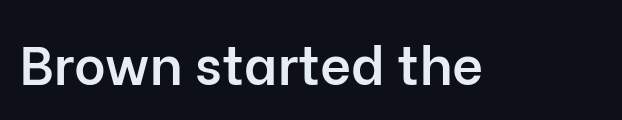
{"serif": "no", "italic": "no", "bold": "semi", "weight": "semibold", "width": "normal", "stroke_contrast": "low", "x_height": "medium", "monospaced": "no", "underline": "no", "letter_spacing": "normal", "letter_spacing_em": 0.0, "glyph_px": 54}
